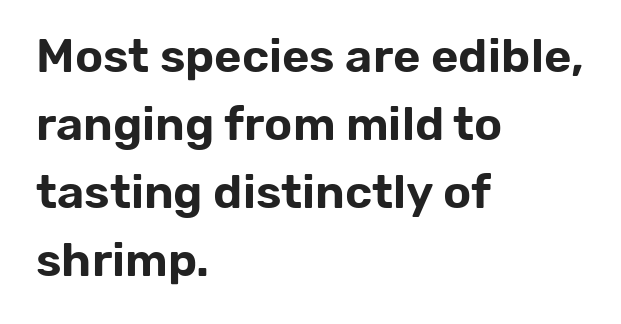
A typesetter would call this leading conventional body-copy spacing. This is roman type, the default non-slanted kind. The letters carry no serifs — their stems end cleanly without finishing strokes. Descenders hang freely into open space.
